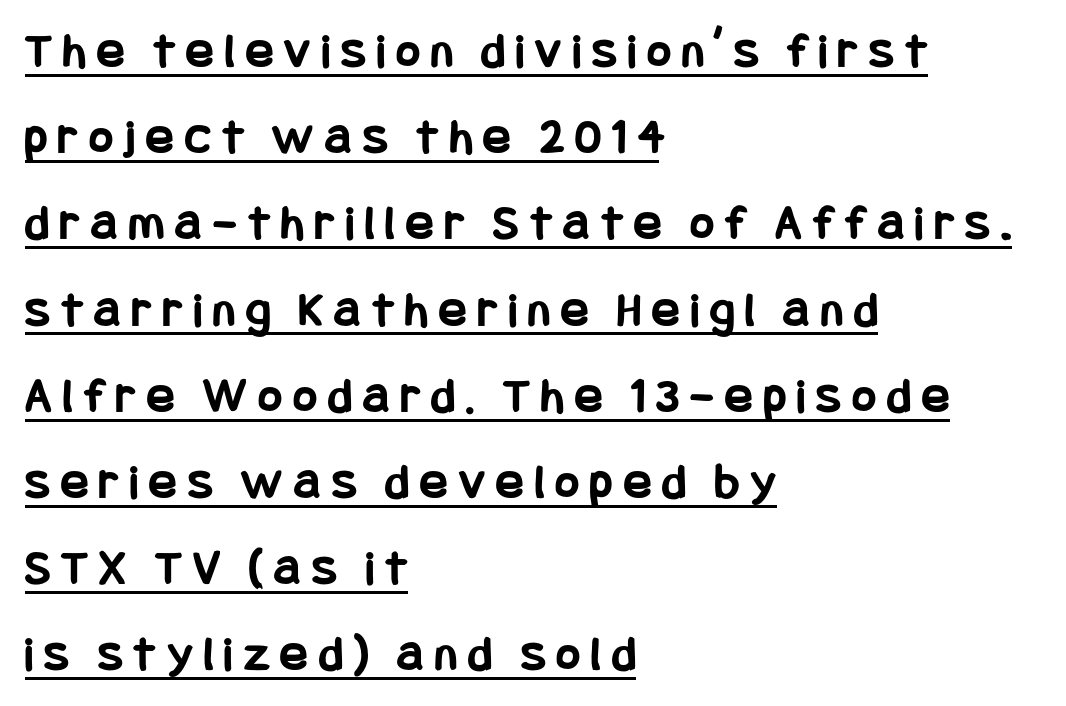
Q: Is the text bold? A: Yes.
Q: Is the text italic (slanted)? A: No, it is upright.
Q: Is the typeface a serif or a sans-serif typeface? A: Sans-serif.
Q: Is the text underlined? A: Yes.
Q: How is the paragraph aligned? A: Left-aligned.
Q: Is the spacing between letters normal or unusually wide? A: Unusually wide.
Q: Is the spacing between lines tight, normal or loose? A: Normal.
Q: Width (condensed, normal, or wide)? A: Condensed.
Q: Stroke contrast? A: Low.
Q: x-height? A: Large.
